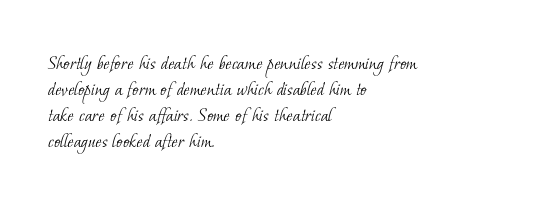
Q: Is the text bold? A: No.
Q: Is the text underlined? A: No.
Q: How is the paragraph aligned? A: Left-aligned.
Q: Is the spacing between letters normal or unusually wide? A: Normal.
